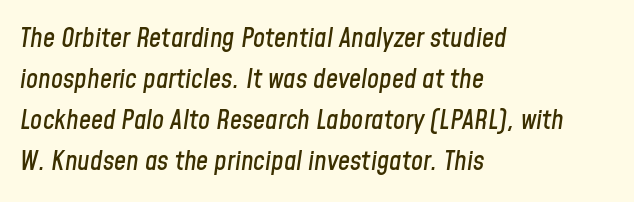
Q: Is the text italic (slanted)? A: Yes, it leans right by about 8 degrees.
Q: Is the text underlined? A: No.
Q: How is the paragraph aligned? A: Left-aligned.
Q: Is the spacing between letters normal or unusually wide? A: Normal.
Q: Is the spacing between lines tight, normal or loose? A: Normal.
